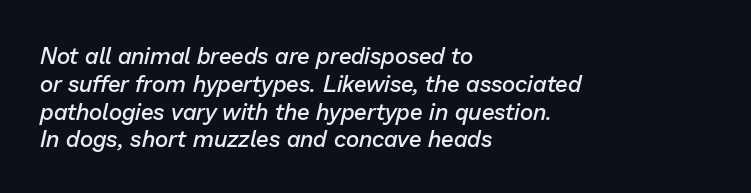
Q: Is the text bold? A: Semi-bold.
Q: Is the text italic (slanted)? A: Yes, it leans right by about 13 degrees.
Q: Is the text underlined? A: No.
Q: How is the paragraph aligned? A: Left-aligned.
Q: Is the spacing between letters normal or unusually wide? A: Normal.
